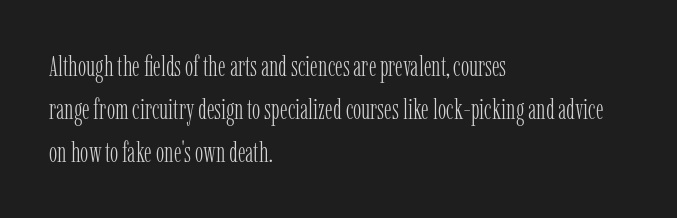
The image shows 28 px light, condensed serif type, upright; set left-aligned, normal line spacing (1.53x), normal letter spacing, not underlined; low stroke contrast and a medium x-height.
